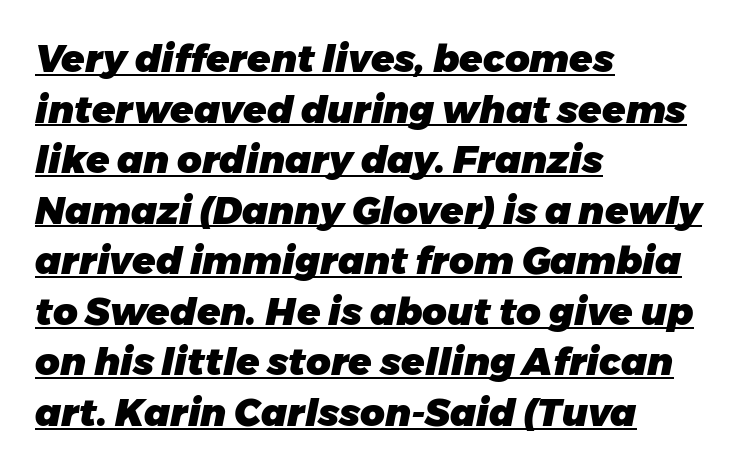
The image shows 38 px heavy type, italic (leaning right); set left-aligned, normal line spacing (1.33x), normal letter spacing, underlined; low stroke contrast and a medium x-height.
